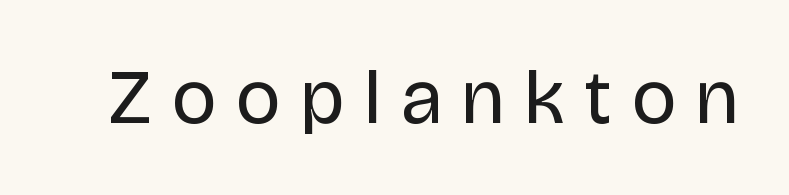
{"serif": "no", "italic": "no", "bold": "no", "weight": "regular", "width": "normal", "stroke_contrast": "low", "x_height": "large", "monospaced": "no", "underline": "no", "letter_spacing": "wide", "letter_spacing_em": 0.26, "glyph_px": 78}
